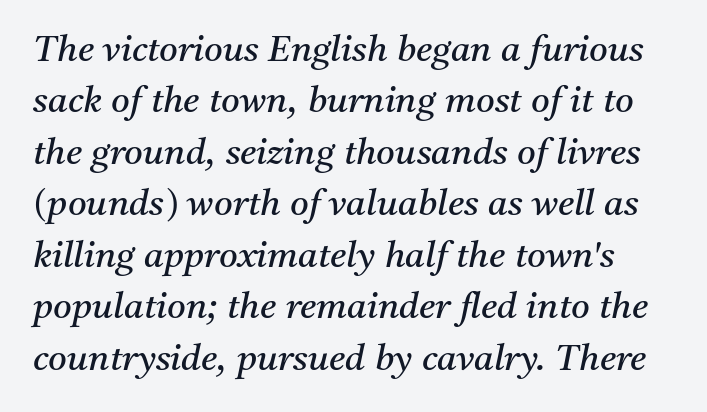
{"serif": "yes", "italic": "yes", "lean": "right", "slant_degrees": 11, "bold": "no", "weight": "regular", "width": "normal", "stroke_contrast": "medium", "x_height": "medium", "monospaced": "no", "underline": "no", "line_spacing": "normal", "line_spacing_ratio": 1.43, "letter_spacing": "normal", "letter_spacing_em": 0.0, "glyph_px": 36}
